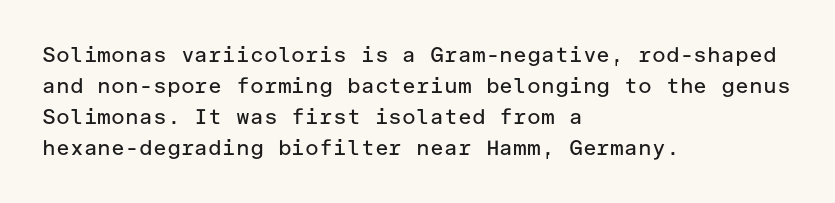
If you drew a line through each stem, it would be perfectly vertical. Leftover space on each line is placed entirely after the last word. The vertical gap from one line to the next is medium. The specimen omits any rule beneath the text block's lines.
